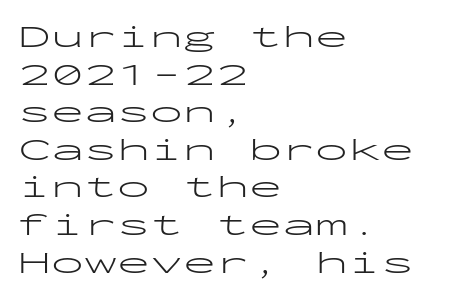
The image shows 33 px light, wide sans-serif type, upright, monospaced; set left-aligned, tight line spacing (1.14x), normal letter spacing, not underlined; low stroke contrast and a medium x-height.
